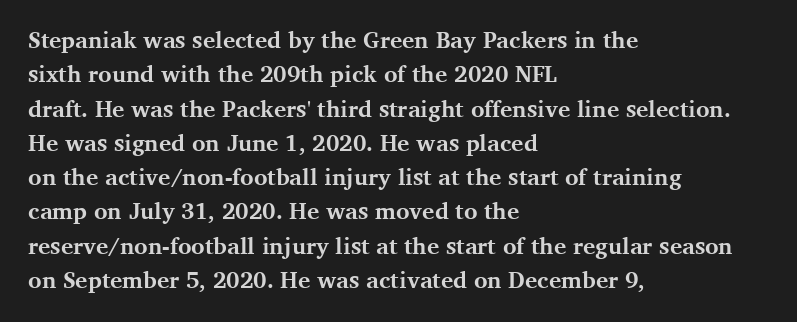
The space directly below the letters is spotless. Interline gaps are of average width in this sample. Ascenders rise straight up at ninety degrees. The rendering anchors every line to the left-hand side. The horizontal fit of the characters is conventional and even. The sample has been set heavy, in full bold.
